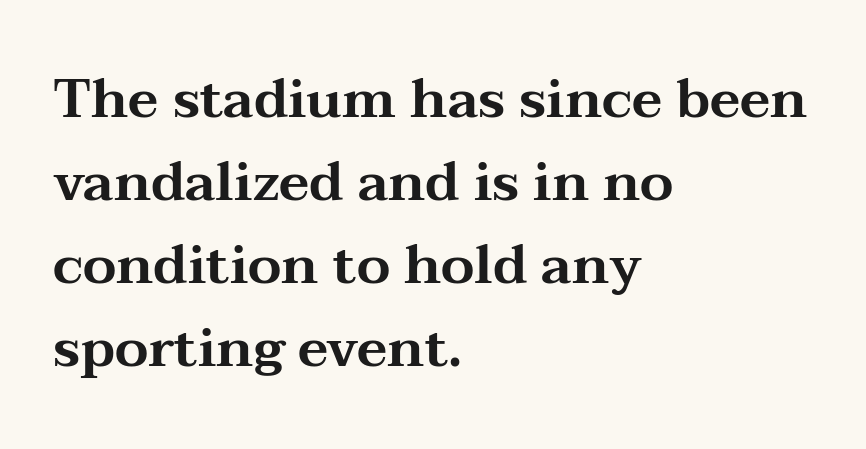
Q: Is the text italic (slanted)? A: No, it is upright.
Q: Is the typeface a serif or a sans-serif typeface? A: Serif.
Q: Is the text underlined? A: No.
Q: How is the paragraph aligned? A: Left-aligned.
Q: Is the spacing between letters normal or unusually wide? A: Normal.
Q: Is the spacing between lines tight, normal or loose? A: Normal.
Q: Width (condensed, normal, or wide)? A: Wide.
Q: Stroke contrast? A: Medium.
Q: x-height? A: Medium.
Q: Monospaced? A: No.
